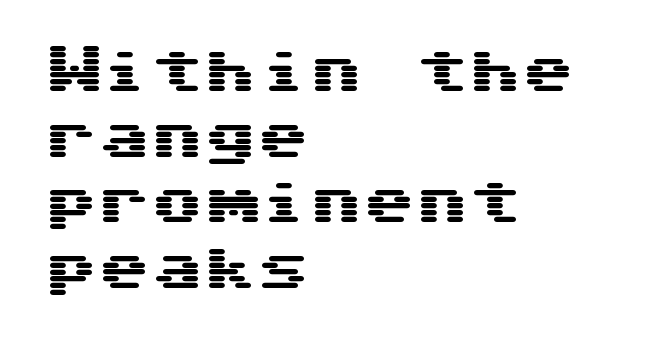
The image shows 53 px wide sans-serif type, upright; set left-aligned, line spacing 1.24x, normal letter spacing, not underlined; medium stroke contrast and a medium x-height.
